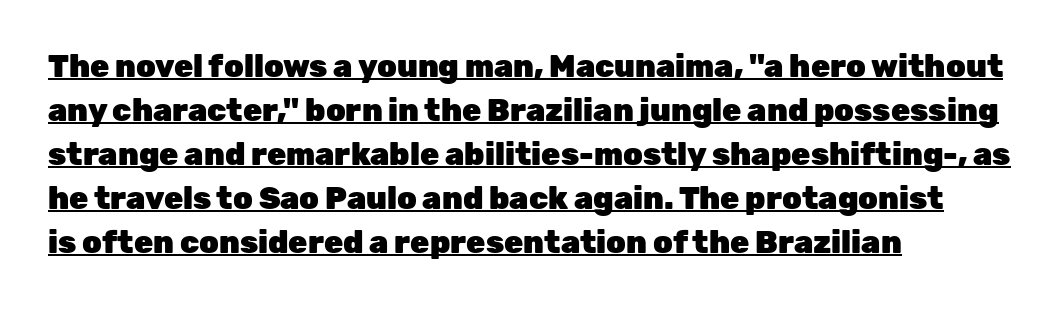
Q: Is the text bold? A: Yes.
Q: Is the text italic (slanted)? A: No, it is upright.
Q: Is the typeface a serif or a sans-serif typeface? A: Sans-serif.
Q: Is the text underlined? A: Yes.
Q: How is the paragraph aligned? A: Left-aligned.
Q: Is the spacing between letters normal or unusually wide? A: Normal.
Q: Is the spacing between lines tight, normal or loose? A: Normal.
Q: Width (condensed, normal, or wide)? A: Normal.
Q: Stroke contrast? A: Low.
Q: x-height? A: Medium.
Q: Monospaced? A: No.
